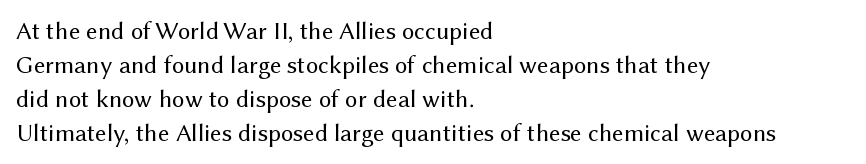
{"italic": "no", "bold": "no", "underline": "no", "align": "left", "line_spacing": "normal", "line_spacing_ratio": 1.36, "letter_spacing": "normal", "letter_spacing_em": 0.0, "glyph_px": 25}
